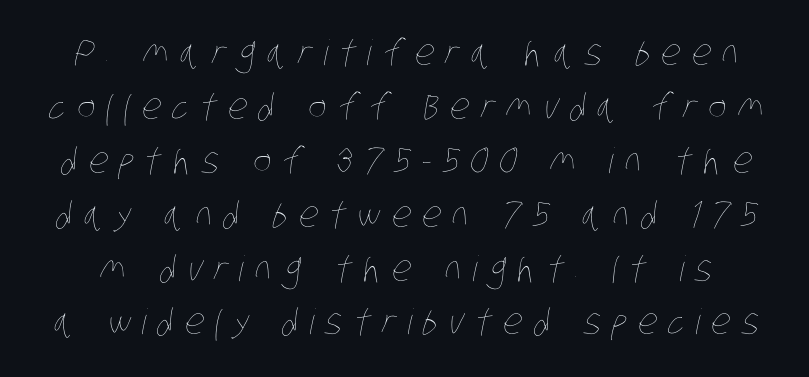
The image shows 35 px thin, condensed type; set normal line spacing (1.54x), unusually wide letter spacing (+0.32 em), not underlined; low stroke contrast and a large x-height.
